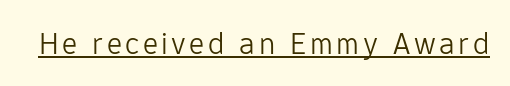
Spacing verdict: proportional, widths tailored to each character. The axis of the letterforms is exactly vertical. Nothing sits at the stroke ends, so this counts as sans-serif. Every word sits above its own underline.
